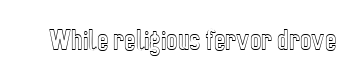
Observe the ordinary spacing: letters are neighbours, not strangers. Underline: absent. Rendered with straight, roman letterforms.
